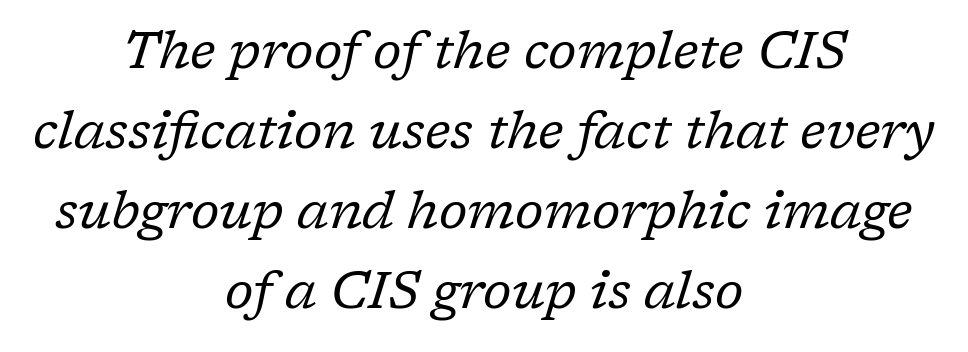
Q: Is the text bold? A: No.
Q: Is the text italic (slanted)? A: Yes, it leans right by about 17 degrees.
Q: Is the typeface a serif or a sans-serif typeface? A: Serif.
Q: Is the text underlined? A: No.
Q: How is the paragraph aligned? A: Centered.
Q: Is the spacing between letters normal or unusually wide? A: Normal.
Q: Is the spacing between lines tight, normal or loose? A: Normal.
Q: Width (condensed, normal, or wide)? A: Normal.
Q: Stroke contrast? A: Low.
Q: x-height? A: Medium.
Q: Monospaced? A: No.
